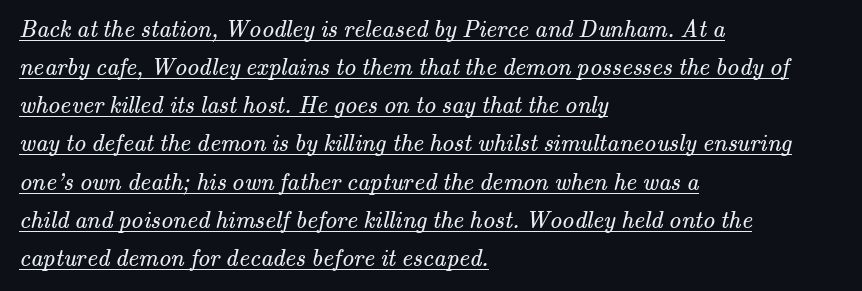
{"bold": "no", "underline": "yes", "align": "left", "line_spacing": "normal", "line_spacing_ratio": 1.59, "letter_spacing": "normal", "letter_spacing_em": 0.0, "glyph_px": 24}
